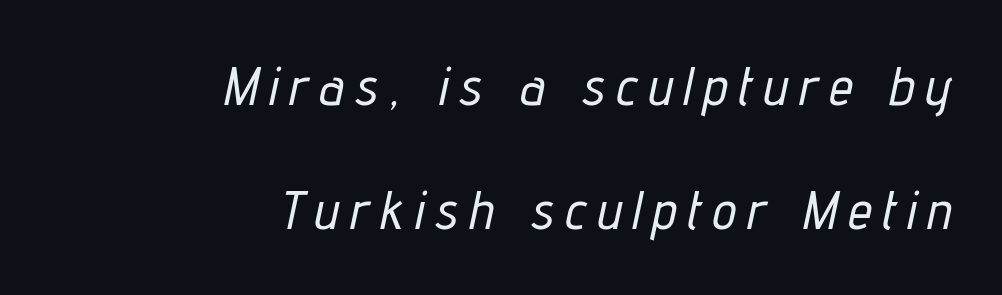
The image shows 54 px condensed type, italic (leaning right); set right-aligned, loose line spacing (2.29x), unusually wide letter spacing (+0.21 em), not underlined; low stroke contrast and a medium x-height.
